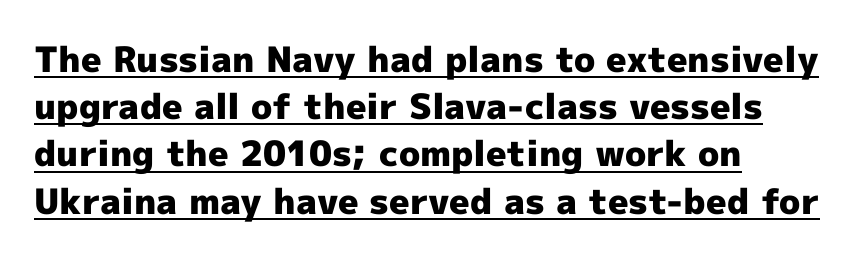
The image shows 35 px heavy sans-serif type, upright; set left-aligned, normal line spacing (1.35x), normal letter spacing, underlined; a medium x-height.
